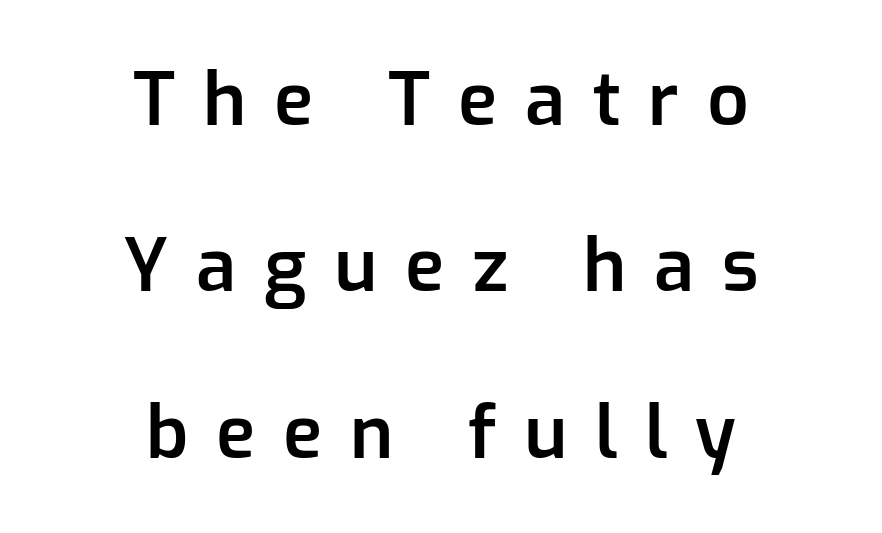
The letters advance in unequal steps, a hallmark of proportional type. Short and long lines alike share a common midpoint. Type style note: lacks serifs. Letters rest on an invisible, unmarked baseline. No italicization has been applied; the sample stays upright.
